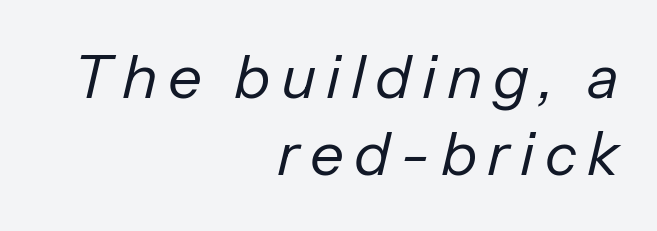
Q: Is the text bold? A: No.
Q: Is the text italic (slanted)? A: Yes, it leans right by about 13 degrees.
Q: Is the text underlined? A: No.
Q: How is the paragraph aligned? A: Right-aligned.
Q: Is the spacing between lines tight, normal or loose? A: Normal.
Q: Width (condensed, normal, or wide)? A: Normal.
Q: Stroke contrast? A: Low.
Q: x-height? A: Medium.
Q: Monospaced? A: No.
